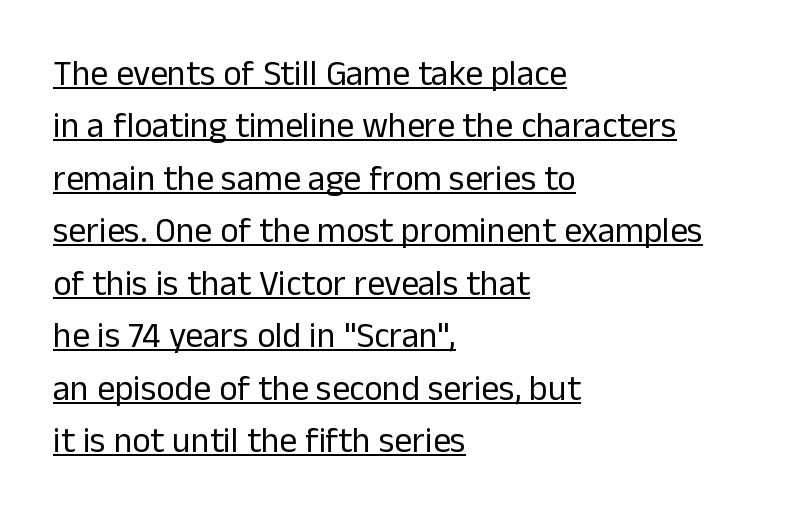
{"serif": "no", "italic": "no", "bold": "no", "weight": "regular", "width": "normal", "stroke_contrast": "low", "x_height": "medium", "monospaced": "no", "underline": "yes", "align": "left", "line_spacing": "normal", "line_spacing_ratio": 1.5, "letter_spacing": "normal", "letter_spacing_em": 0.0, "glyph_px": 35}
